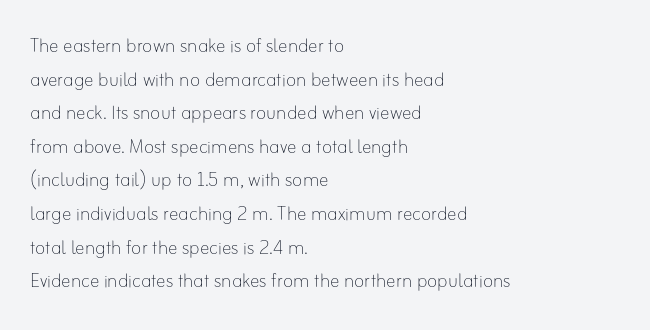
Does the copy run flush right? No — it runs flush left. Does extra space separate the letters? No, they use regular spacing. The letters look calm and open, with moderate or lighter stems. Beneath every word, the page is bare. Normally led — the rows are evenly, conventionally spaced.
